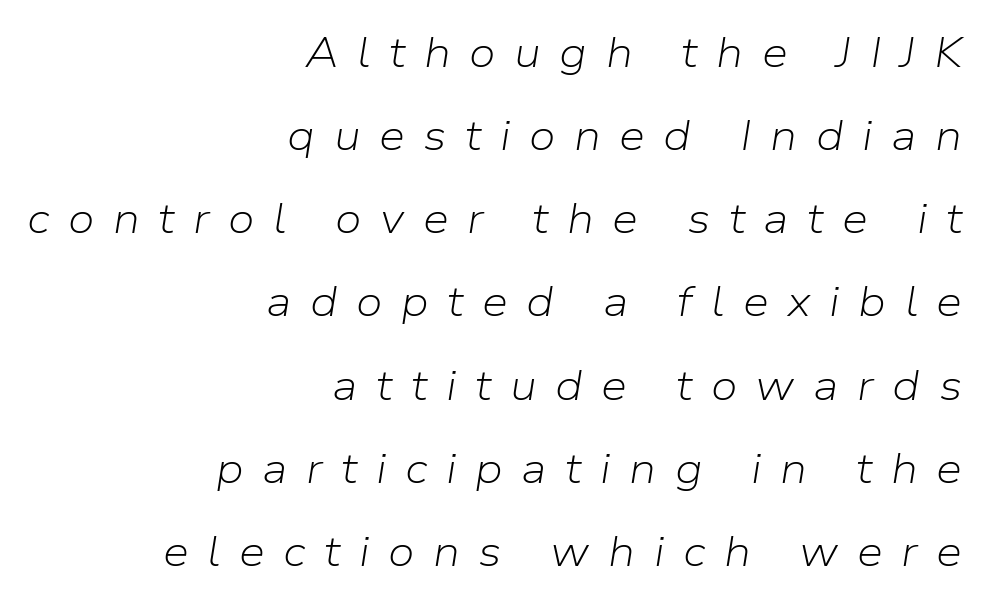
Q: Is the text bold? A: No.
Q: Is the text italic (slanted)? A: Yes, it leans right by about 9 degrees.
Q: Is the text underlined? A: No.
Q: How is the paragraph aligned? A: Right-aligned.
Q: Is the spacing between letters normal or unusually wide? A: Unusually wide.
Q: Is the spacing between lines tight, normal or loose? A: Loose.
Q: Width (condensed, normal, or wide)? A: Normal.
Q: Stroke contrast? A: Low.
Q: x-height? A: Medium.
Q: Monospaced? A: No.
